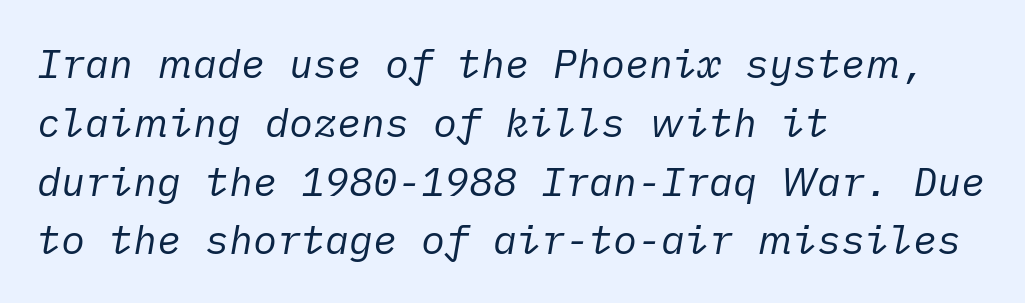
The image shows 40 px regular-weight type, italic (leaning right); set left-aligned, normal line spacing (1.47x), normal letter spacing, not underlined; low stroke contrast and a medium x-height.
